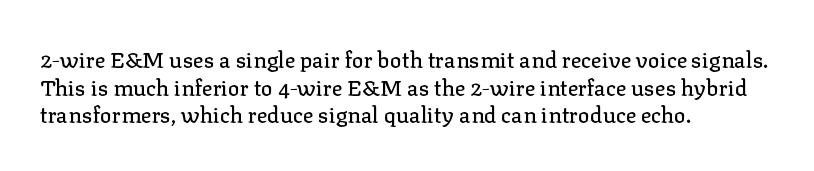
Regarding leading, the lines here are spaced in the standard way. The space beneath each line is pristine and unruled. Tracking value appears to be zero — textbook default spacing. The setting favours the left margin, as ordinary paragraphs usually do.
